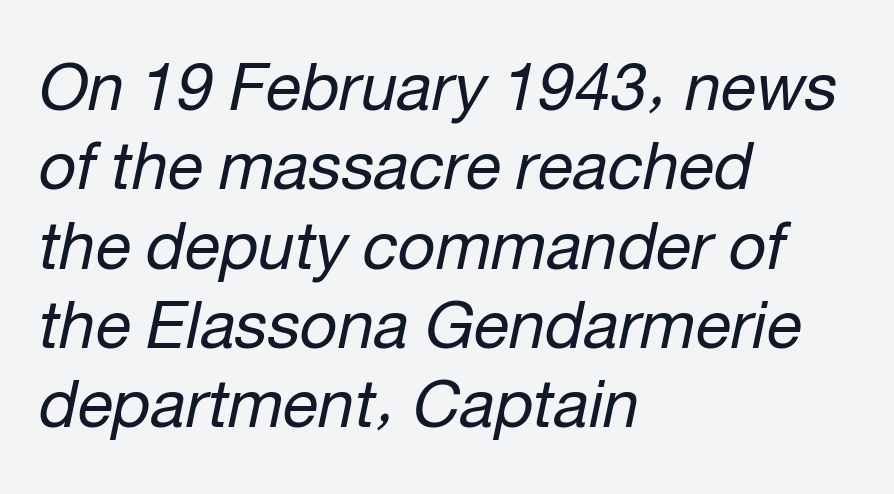
{"italic": "yes", "lean": "right", "slant_degrees": 12, "bold": "no", "weight": "regular", "width": "normal", "stroke_contrast": "low", "x_height": "medium", "monospaced": "no", "underline": "no", "align": "left", "line_spacing_ratio": 1.22, "letter_spacing": "normal", "letter_spacing_em": 0.0, "glyph_px": 65}
